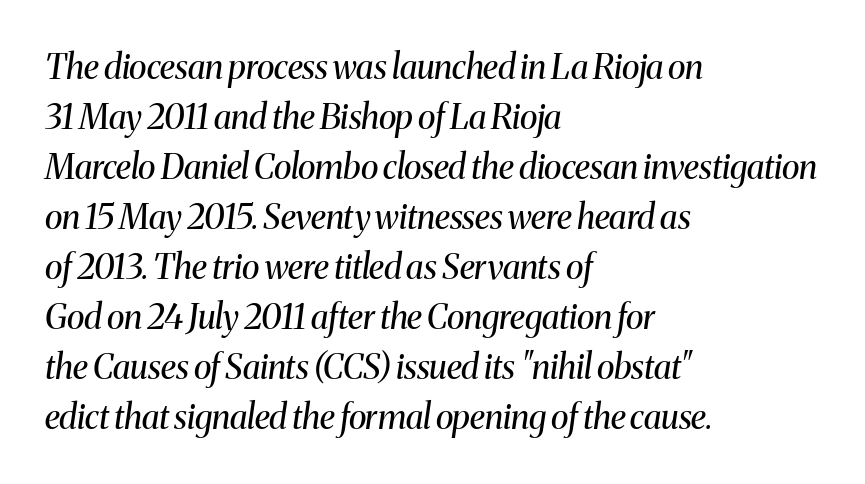
A typesetter would call this proportional, since set widths differ per character. The designer left line spacing at the default. All the whitespace from short lines collects on the right. Nobody drew a line under any word here.
